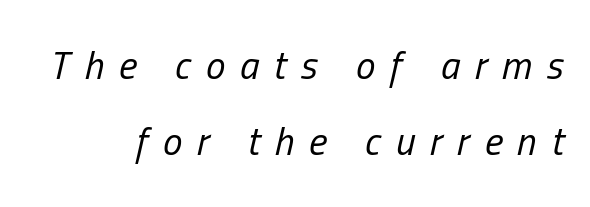
The image shows 39 px regular-weight, condensed type, italic (leaning right); set loose line spacing (1.96x), unusually wide letter spacing (+0.38 em), not underlined; low stroke contrast and a medium x-height.
